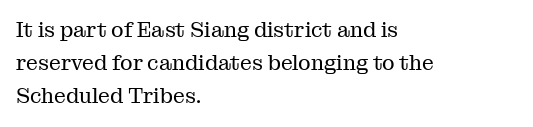
{"italic": "no", "bold": "no", "underline": "no", "align": "left", "line_spacing": "normal", "line_spacing_ratio": 1.58, "letter_spacing": "normal", "letter_spacing_em": 0.0, "glyph_px": 21}
